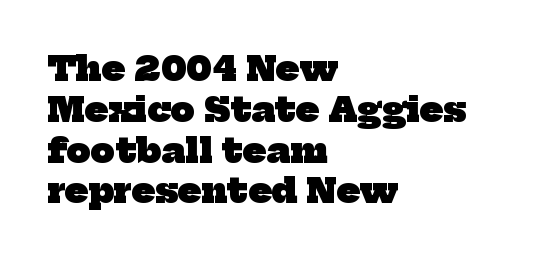
{"serif": "yes", "bold": "yes", "weight": "heavy", "width": "normal", "stroke_contrast": "low", "x_height": "medium", "monospaced": "no", "underline": "no", "align": "left", "line_spacing_ratio": 1.2, "letter_spacing": "normal", "letter_spacing_em": 0.0, "glyph_px": 34}
